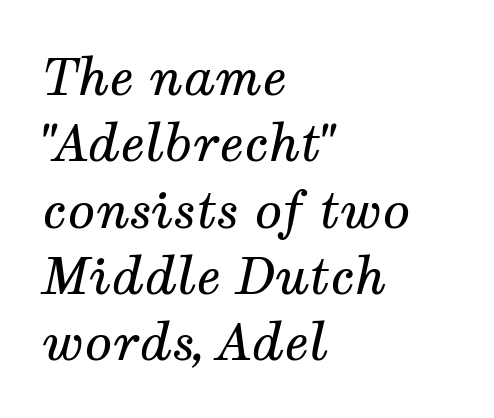
Proportional: the letters do not fall into vertical columns. The lines are quadded left. Successive baselines arrive at the customary interval. The strokes are not fattened; the text isn't bold.
